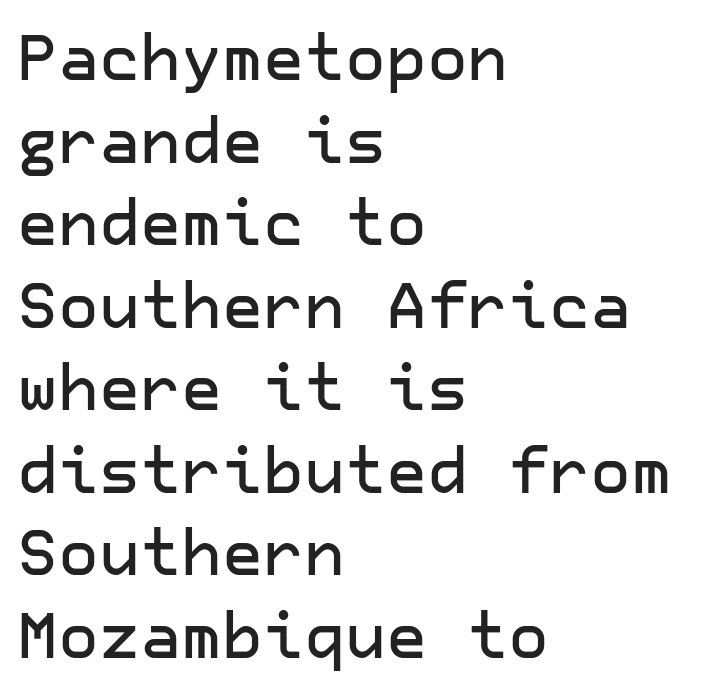
Regarding leading, the lines here are spaced in the standard way. The letters carry no serifs — their stems end cleanly without finishing strokes. Does the copy run flush right? No — it runs flush left. Vertical strokes here are truly vertical. Unmarked baselines from the first word to the last. The type is set solid horizontally, with unmodified tracking.
